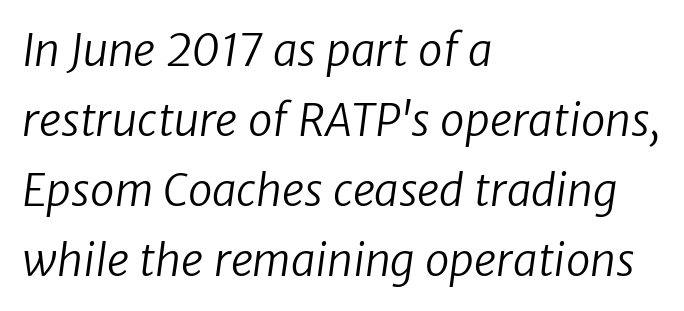
Q: Is the text bold? A: No.
Q: Is the typeface a serif or a sans-serif typeface? A: Sans-serif.
Q: Is the text underlined? A: No.
Q: How is the paragraph aligned? A: Left-aligned.
Q: Is the spacing between letters normal or unusually wide? A: Normal.
Q: Is the spacing between lines tight, normal or loose? A: Normal.
Q: Width (condensed, normal, or wide)? A: Normal.
Q: Stroke contrast? A: Low.
Q: x-height? A: Medium.
Q: Monospaced? A: No.
